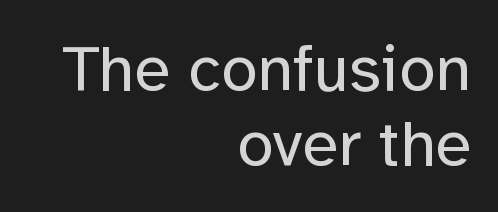
Stroke terminals: plain, sans-serif. A light-to-regular cut is what we see here. Line endings align vertically; line beginnings do not. Decoration check: the copy has no underline.
